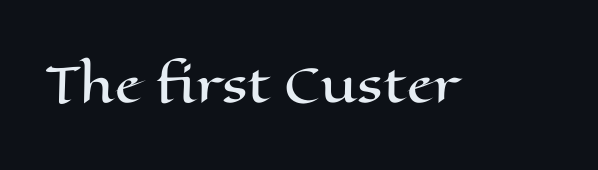
Q: Is the text italic (slanted)? A: No, it is upright.
Q: Is the text underlined? A: No.
Q: Is the spacing between letters normal or unusually wide? A: Normal.
Q: Width (condensed, normal, or wide)? A: Wide.
Q: Stroke contrast? A: High.
Q: x-height? A: Medium.
Q: Monospaced? A: No.
